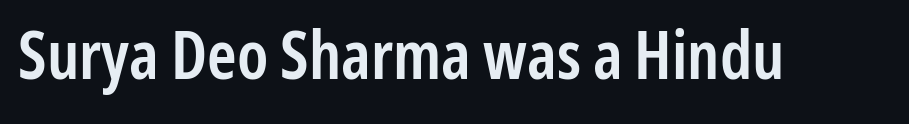
The image shows 66 px semibold, condensed sans-serif type, upright; set normal letter spacing, not underlined; low stroke contrast and a medium x-height.
